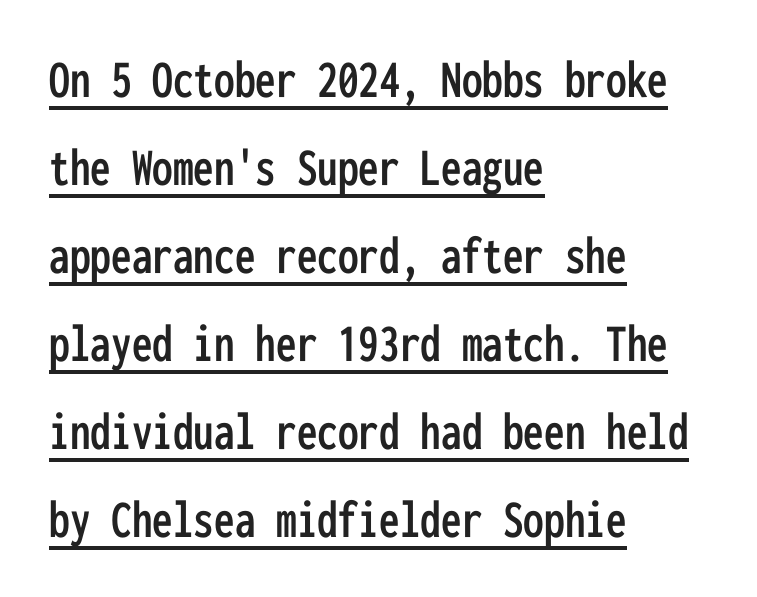
The image shows 55 px condensed sans-serif type, upright, monospaced; set left-aligned, normal line spacing (1.6x), normal letter spacing, underlined; low stroke contrast and a medium x-height.
